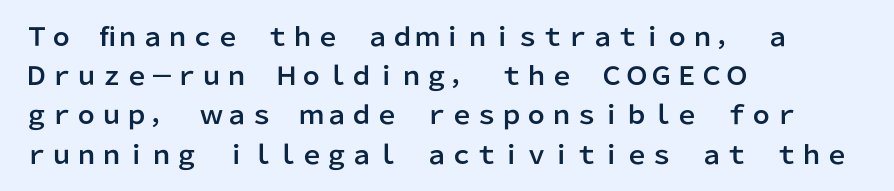
The foot of each line stays bare and open. Upright lettering throughout. Characters follow at the spacing the type designer built in. Line spacing here is normal.
